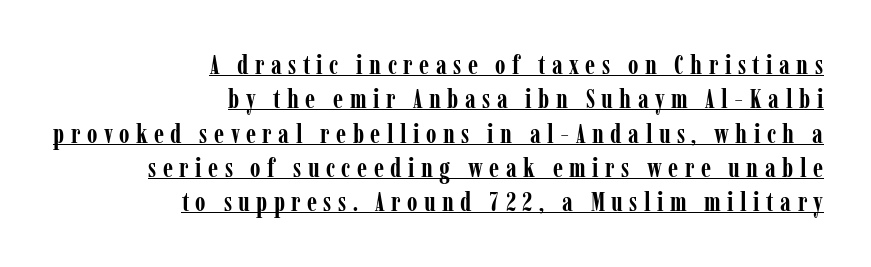
The image shows 27 px bold type, upright; set right-aligned, normal line spacing (1.27x), unusually wide letter spacing (+0.24 em), underlined.
